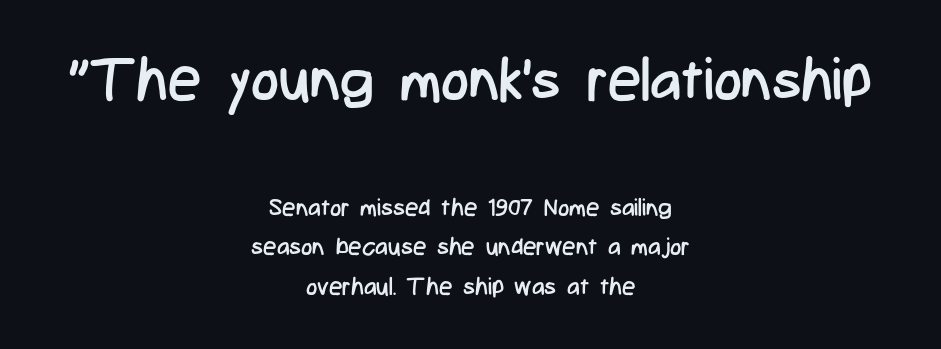
The image shows 59 px regular-weight, condensed sans-serif type, upright; set centered, normal line spacing (1.65x), normal letter spacing, not underlined; the first (top) block is 2.46x larger; low stroke contrast and a medium x-height.
